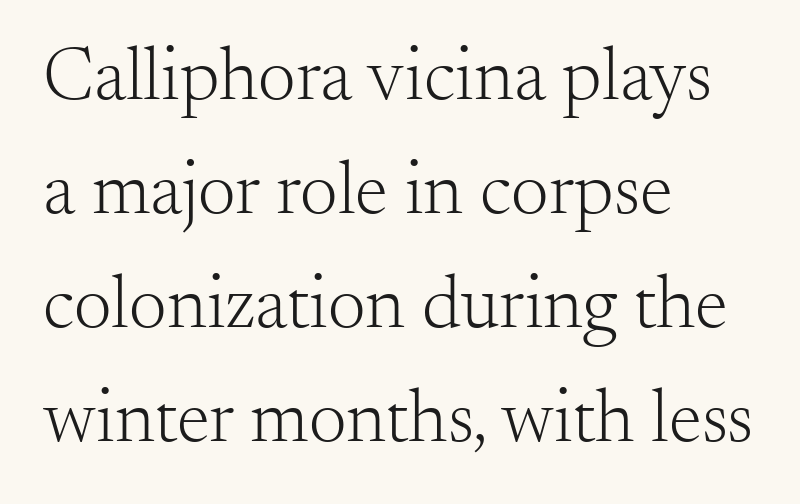
Q: Is the text bold? A: No.
Q: Is the text italic (slanted)? A: No, it is upright.
Q: Is the typeface a serif or a sans-serif typeface? A: Serif.
Q: Is the text underlined? A: No.
Q: How is the paragraph aligned? A: Left-aligned.
Q: Is the spacing between letters normal or unusually wide? A: Normal.
Q: Is the spacing between lines tight, normal or loose? A: Normal.
Q: Width (condensed, normal, or wide)? A: Normal.
Q: Stroke contrast? A: Medium.
Q: x-height? A: Small.
Q: Monospaced? A: No.
